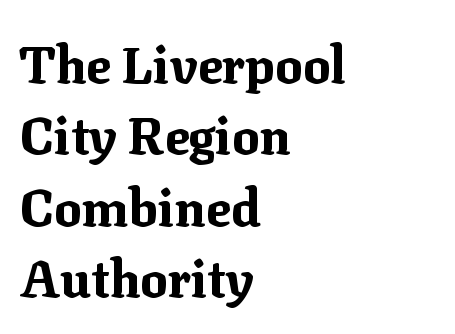
{"serif": "yes", "italic": "no", "bold": "yes", "weight": "bold", "width": "normal", "stroke_contrast": "medium", "x_height": "medium", "monospaced": "no", "underline": "no", "align": "left", "line_spacing": "normal", "line_spacing_ratio": 1.4, "letter_spacing": "normal", "letter_spacing_em": 0.0, "glyph_px": 51}
